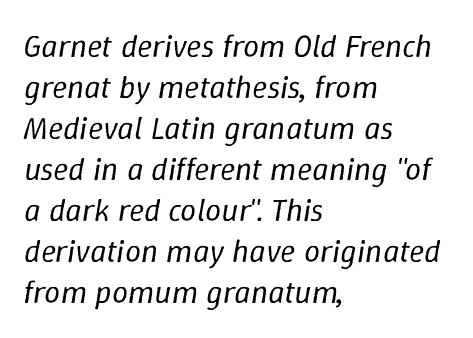
The image shows 32 px regular-weight type, italic (leaning right); set left-aligned, normal line spacing (1.28x), normal letter spacing, not underlined; low stroke contrast and a medium x-height.
